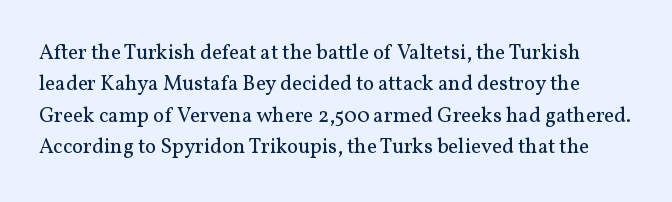
Heaviness? Minimal to ordinary, like unemphasized prose. Characters follow at the spacing the type designer built in. A bare baseline throughout the passage. You can tell it's not italic because the verticals are truly vertical. These lines sit exactly where default settings would place them.
